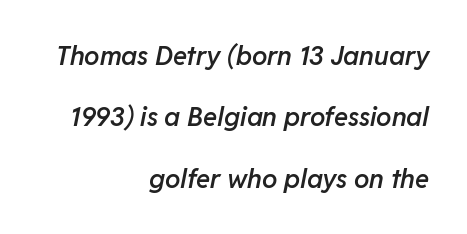
Q: Is the text bold? A: Semi-bold.
Q: Is the text italic (slanted)? A: Yes, it leans right by about 11 degrees.
Q: Is the text underlined? A: No.
Q: How is the paragraph aligned? A: Right-aligned.
Q: Is the spacing between letters normal or unusually wide? A: Normal.
Q: Is the spacing between lines tight, normal or loose? A: Loose.
